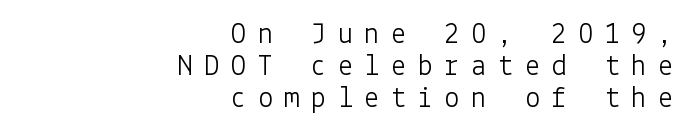
{"serif": "no", "italic": "no", "bold": "no", "weight": "light", "width": "normal", "stroke_contrast": "low", "x_height": "medium", "underline": "no", "align": "right", "line_spacing": "tight", "line_spacing_ratio": 1.06, "letter_spacing": "wide", "letter_spacing_em": 0.39, "glyph_px": 30}
